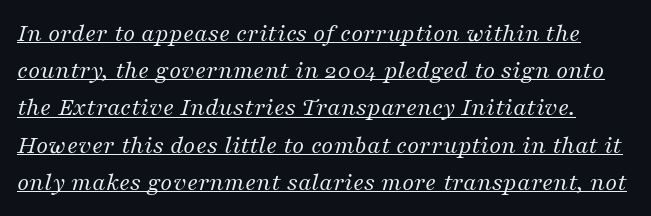
{"italic": "yes", "lean": "right", "slant_degrees": 16, "bold": "no", "underline": "yes", "line_spacing": "normal", "line_spacing_ratio": 1.43, "letter_spacing": "normal", "letter_spacing_em": 0.0, "glyph_px": 26}
